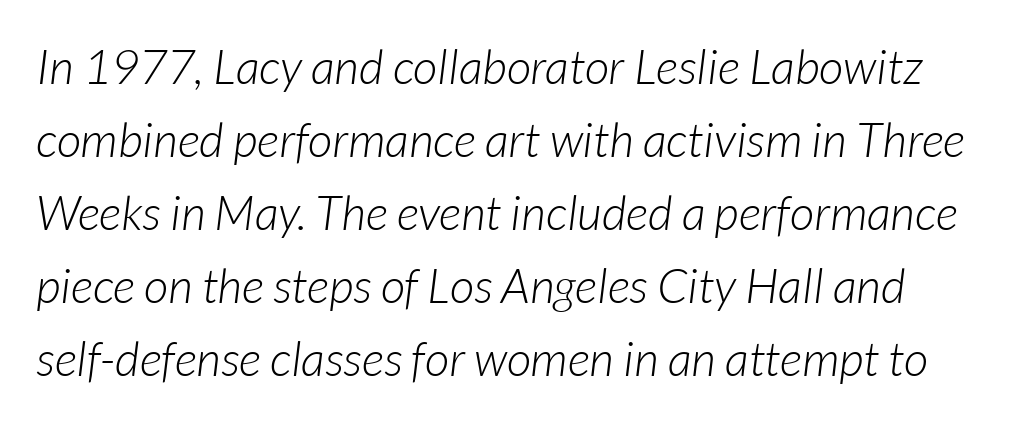
{"italic": "yes", "lean": "right", "slant_degrees": 7, "bold": "no", "weight": "light", "width": "normal", "stroke_contrast": "low", "x_height": "medium", "monospaced": "no", "underline": "no", "line_spacing": "normal", "line_spacing_ratio": 1.52, "letter_spacing": "normal", "letter_spacing_em": 0.0, "glyph_px": 48}
